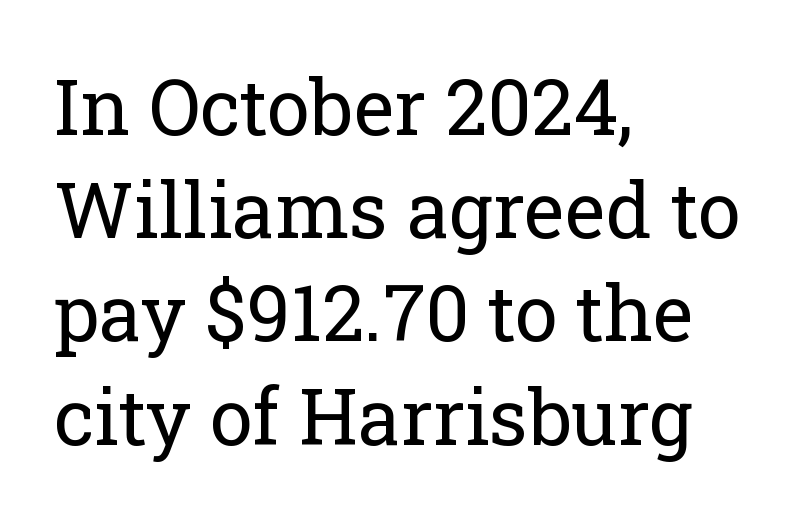
Horizontal bands of white between lines are of average thickness. One-word summary of the alignment: left. You can tell from the footed stems that serif type was used. Underlining? Definitely not there. Upright lettering throughout. Do the characters align in a grid? No, the font is proportional.
